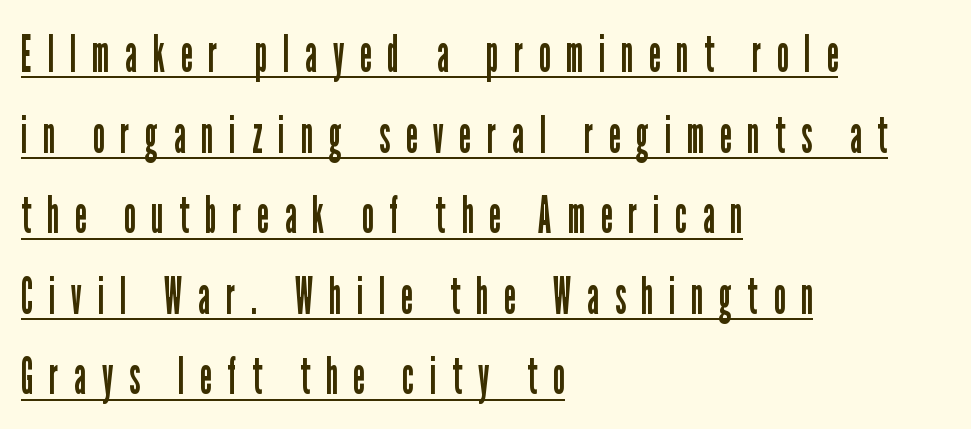
Students, note that the glyphs here are deliberately spaced far apart. Posture: upright roman. The lines sit at an ordinary, default distance from one another. The rendering uses natural spacing where letterforms have individual widths. The rag falls on the right side of this text block. Each stroke keeps to a modest, everyday thickness or less.
